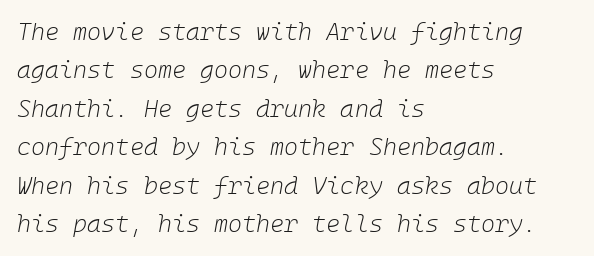
{"italic": "yes", "lean": "right", "slant_degrees": 10, "bold": "no", "underline": "no", "align": "left", "line_spacing": "normal", "line_spacing_ratio": 1.6, "letter_spacing": "normal", "letter_spacing_em": 0.0, "glyph_px": 24}
